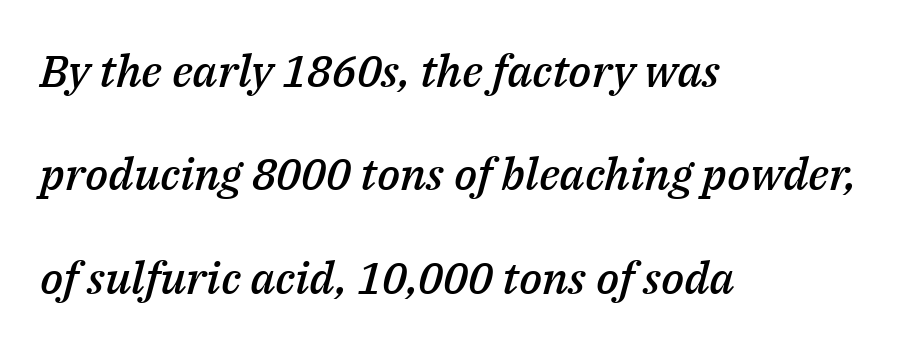
Whoever set this chose breathing room over compactness in the vertical rhythm. Teacher's note: observe the even left margin — that is flush-left alignment. Tracking here is standard; glyphs follow each other at the usual distance. The axis of the letterforms is tilted away from vertical. Just letters on the line, the space beneath them empty. Typesetter's note: demi weight, one step under bold.
